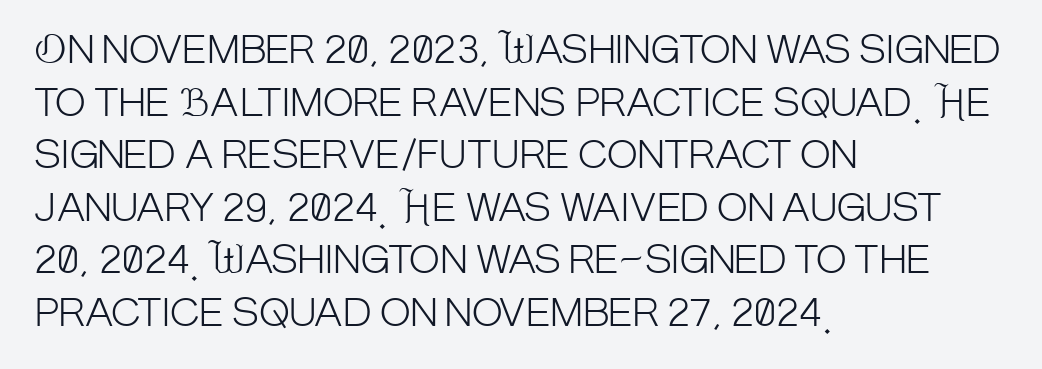
The image shows 37 px light, condensed sans-serif type, upright; set left-aligned, normal line spacing (1.42x), normal letter spacing, not underlined; low stroke contrast and a large x-height.
